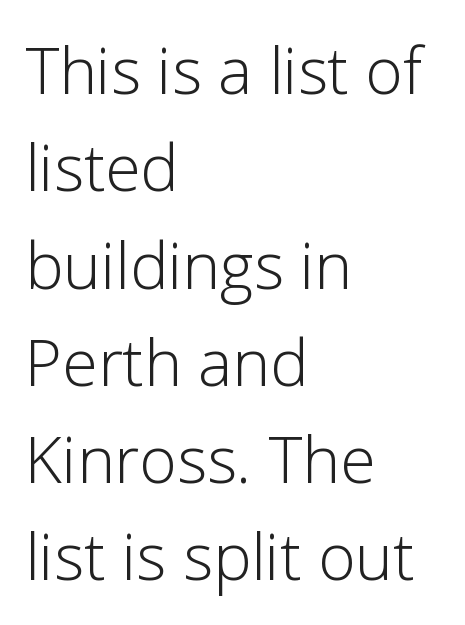
Q: Is the text bold? A: No.
Q: Is the text italic (slanted)? A: No, it is upright.
Q: Is the typeface a serif or a sans-serif typeface? A: Sans-serif.
Q: Is the text underlined? A: No.
Q: How is the paragraph aligned? A: Left-aligned.
Q: Is the spacing between letters normal or unusually wide? A: Normal.
Q: Is the spacing between lines tight, normal or loose? A: Normal.
Q: Width (condensed, normal, or wide)? A: Normal.
Q: Stroke contrast? A: Low.
Q: x-height? A: Medium.
Q: Monospaced? A: No.
